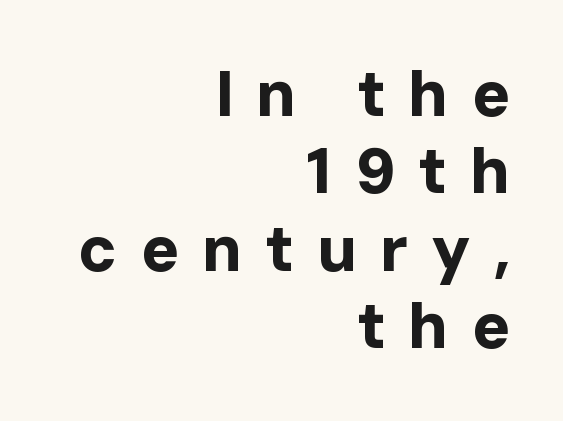
The image shows 64 px bold sans-serif type, upright; set right-aligned, line spacing 1.21x, unusually wide letter spacing (+0.35 em), not underlined; low stroke contrast and a medium x-height.
